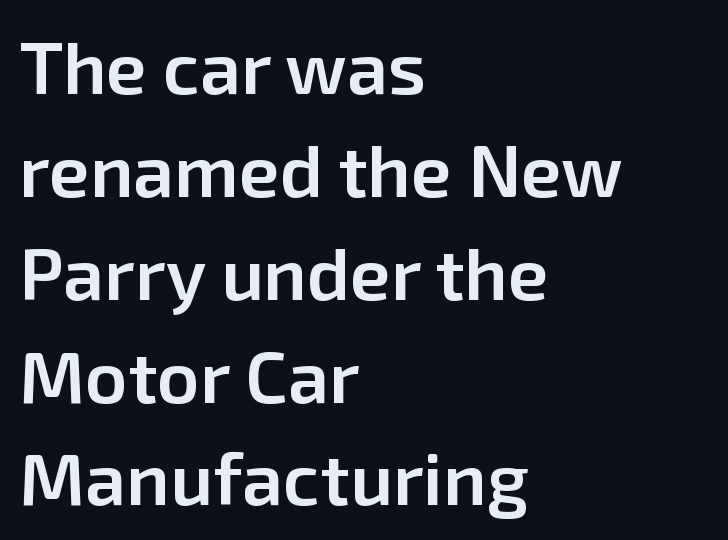
You could not count columns in this text — the font is proportionally spaced. Clear beneath every line of the passage. These lines are composed in type without serifs. The type sits square on the baseline with zero lean.
